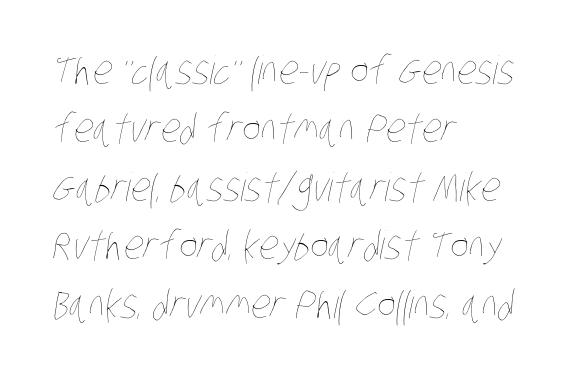
Character widths vary here, with narrow letters taking less room than wide ones. The letters look calm and open, with moderate or lighter stems. Anything drawn beneath the words? Only blank space. Line starts are locked; line ends wander. Quick note: interline space is typical.
